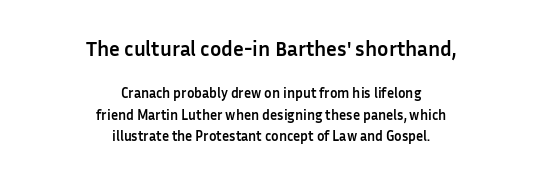
Q: Is the text bold? A: Yes.
Q: Is the text italic (slanted)? A: No, it is upright.
Q: Is the text underlined? A: No.
Q: How is the paragraph aligned? A: Centered.
Q: Is the spacing between letters normal or unusually wide? A: Normal.
Q: Is the spacing between lines tight, normal or loose? A: Normal.
Q: Which block of text is set in a larger size, the first (top) or the second (bottom)? A: The first (top) one.
